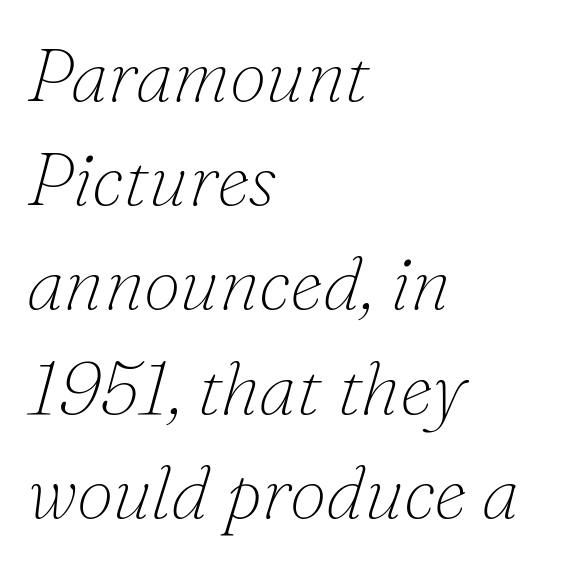
The image shows 75 px thin serif type, italic (leaning right); set left-aligned, normal line spacing (1.39x), normal letter spacing, not underlined; low stroke contrast and a small x-height.
